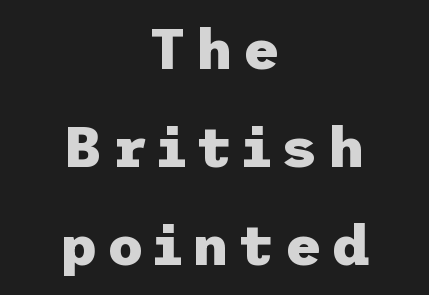
Q: Is the text bold? A: Yes.
Q: Is the text italic (slanted)? A: No, it is upright.
Q: Is the typeface a serif or a sans-serif typeface? A: Sans-serif.
Q: Is the text underlined? A: No.
Q: How is the paragraph aligned? A: Centered.
Q: Width (condensed, normal, or wide)? A: Normal.
Q: Stroke contrast? A: Low.
Q: x-height? A: Medium.
